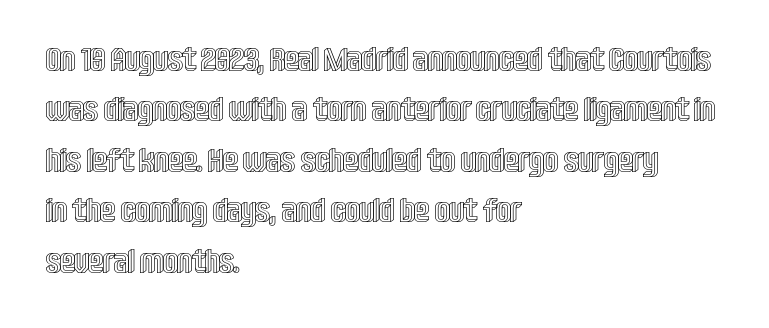
{"italic": "no", "width": "condensed", "x_height": "large", "monospaced": "no", "underline": "no", "align": "left", "line_spacing": "normal", "line_spacing_ratio": 1.53, "letter_spacing": "normal", "letter_spacing_em": 0.0, "glyph_px": 33}
